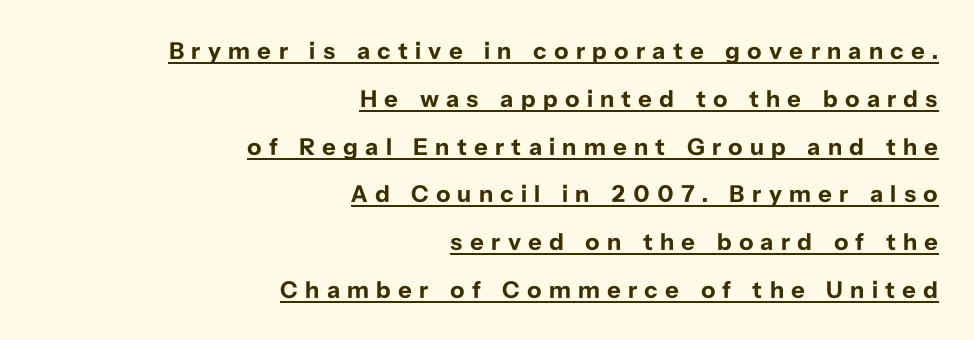
Q: Is the text bold? A: Yes.
Q: Is the text italic (slanted)? A: No, it is upright.
Q: Is the text underlined? A: Yes.
Q: How is the paragraph aligned? A: Right-aligned.
Q: Is the spacing between letters normal or unusually wide? A: Unusually wide.
Q: Is the spacing between lines tight, normal or loose? A: Loose.
